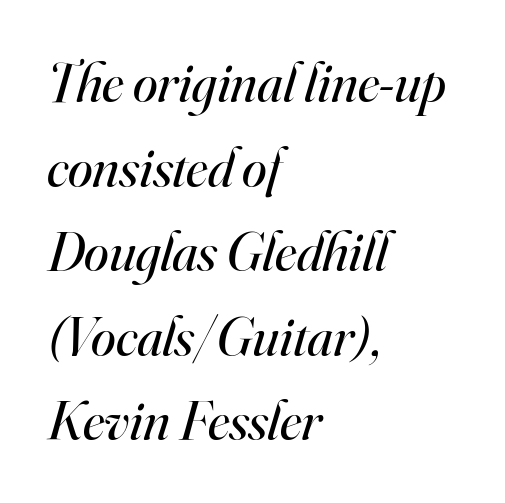
Q: Is the text bold? A: No.
Q: Is the text italic (slanted)? A: Yes, it leans right by about 16 degrees.
Q: Is the typeface a serif or a sans-serif typeface? A: Serif.
Q: Is the text underlined? A: No.
Q: How is the paragraph aligned? A: Left-aligned.
Q: Is the spacing between letters normal or unusually wide? A: Normal.
Q: Is the spacing between lines tight, normal or loose? A: Normal.
Q: Width (condensed, normal, or wide)? A: Normal.
Q: Stroke contrast? A: High.
Q: x-height? A: Small.
Q: Monospaced? A: No.
